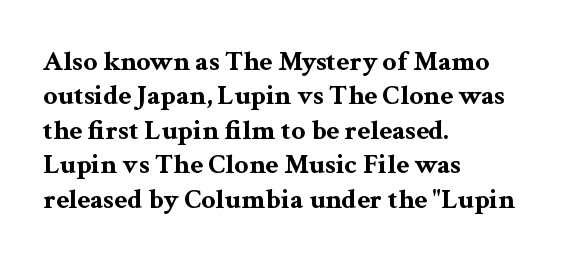
Each row of text sits above clean, open space. Posture: straight, roman, zero tilt. Heavy-handed strokes throughout: this text is bold. Stroke terminals: seriffed. Is this a fixed-width face? No — the glyphs have proportional, varying widths.
